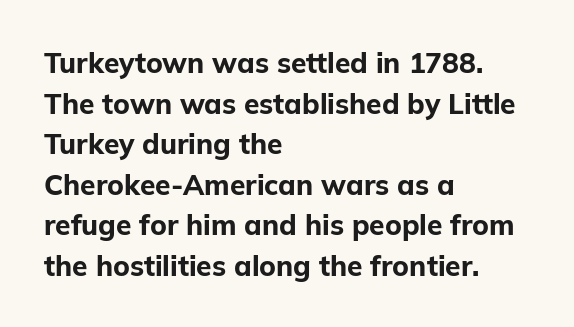
The image shows 28 px bold sans-serif type, upright; set left-aligned, normal line spacing (1.45x), normal letter spacing, not underlined; low stroke contrast and a medium x-height.
